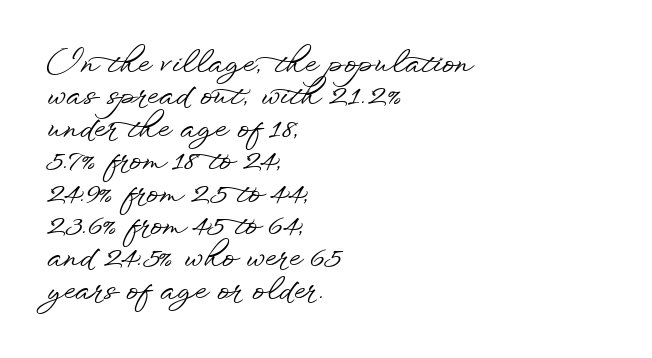
Looks like regular typesetting: each glyph gets only the width it needs. The paragraph has a hard left edge and a soft right edge. The foot of each line stays bare and open. Characters follow at the spacing the type designer built in.
